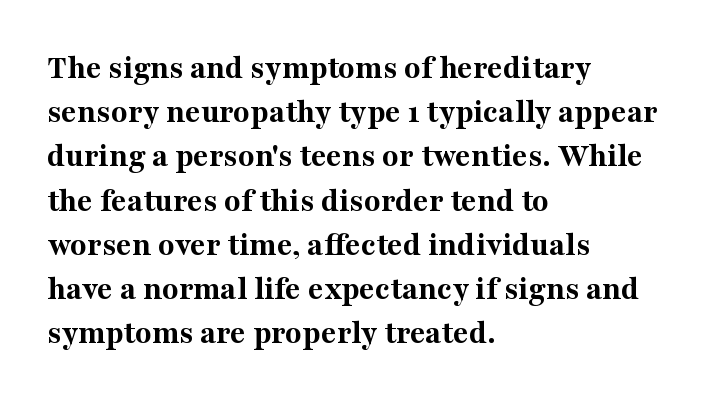
{"serif": "yes", "italic": "no", "bold": "yes", "weight": "bold", "width": "normal", "stroke_contrast": "medium", "x_height": "medium", "monospaced": "no", "underline": "no", "align": "left", "line_spacing": "normal", "line_spacing_ratio": 1.3, "letter_spacing": "normal", "letter_spacing_em": 0.0, "glyph_px": 34}
